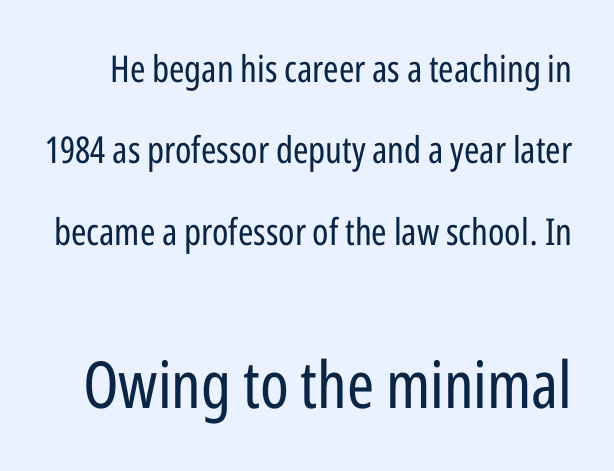
Counters stay open thanks to moderate or lighter strokes. This rendering leaves character spacing at its baseline value. The lettering stays uniformly vertical, giving the passage a roman look. Clear beneath every line of the passage. The lines are spread far apart with generous leading. Top chunk: small. Bottom chunk: large.
